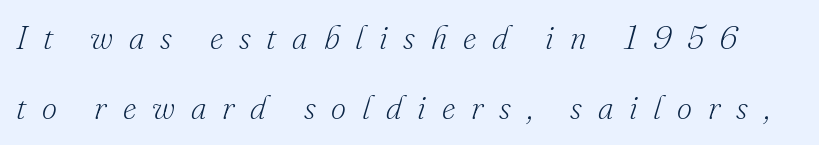
The image shows 33 px light serif type, italic (leaning right); set loose line spacing (2.13x), unusually wide letter spacing (+0.48 em), not underlined; low stroke contrast and a small x-height.
